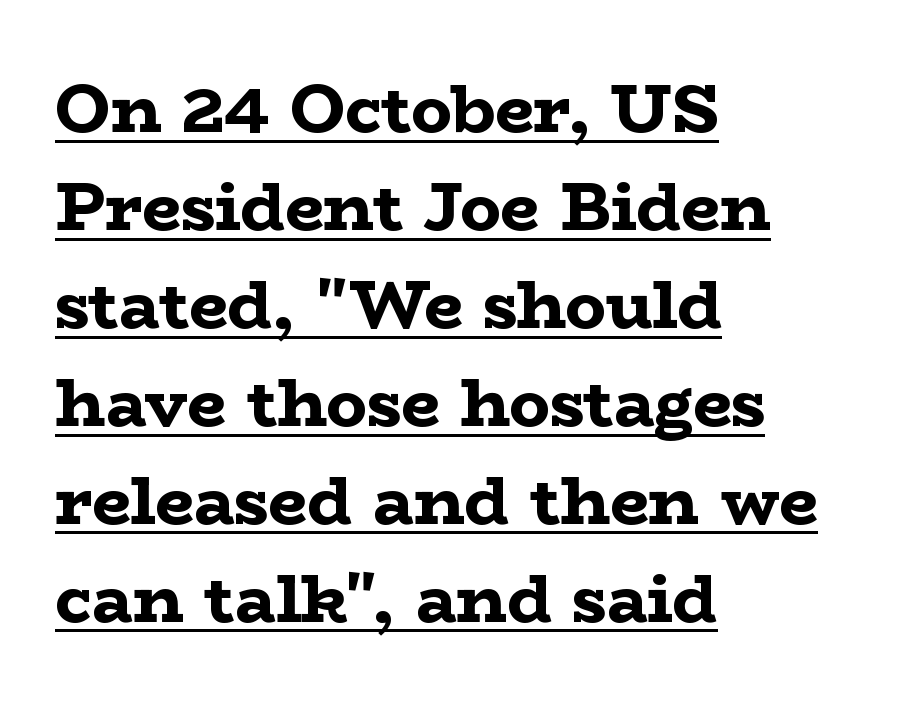
The image shows 68 px bold, wide serif type, upright; set left-aligned, normal line spacing (1.44x), normal letter spacing, underlined; low stroke contrast and a medium x-height.
